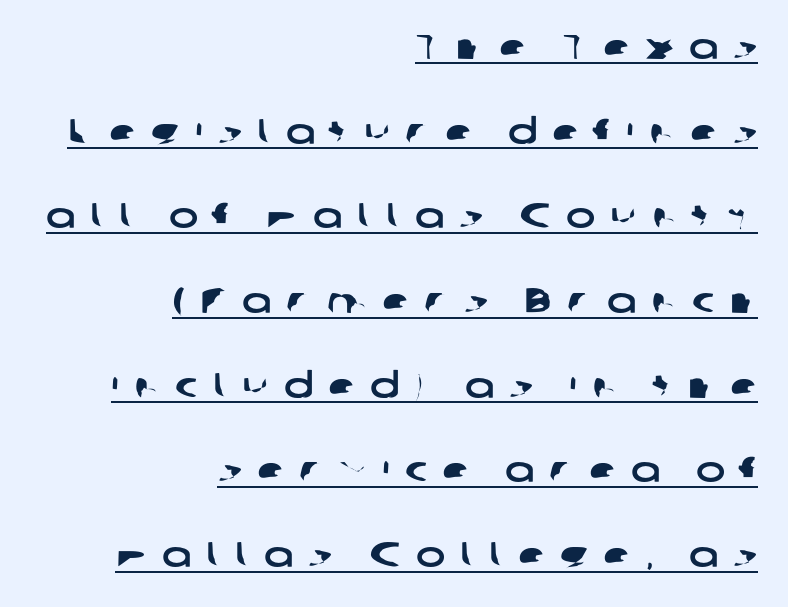
Q: Is the typeface a serif or a sans-serif typeface? A: Sans-serif.
Q: Is the text underlined? A: Yes.
Q: How is the paragraph aligned? A: Right-aligned.
Q: Is the spacing between letters normal or unusually wide? A: Unusually wide.
Q: Is the spacing between lines tight, normal or loose? A: Loose.
Q: Width (condensed, normal, or wide)? A: Wide.
Q: Stroke contrast? A: Low.
Q: x-height? A: Medium.
Q: Monospaced? A: No.
